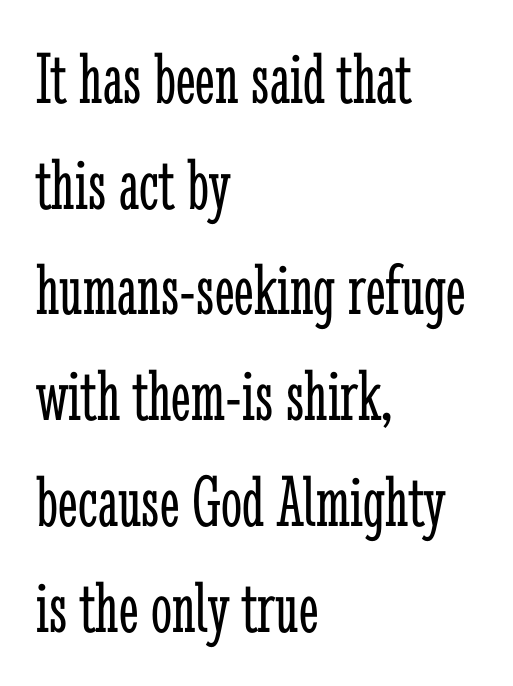
{"serif": "yes", "italic": "no", "bold": "no", "weight": "light", "width": "condensed", "stroke_contrast": "low", "x_height": "medium", "monospaced": "no", "underline": "no", "align": "left", "line_spacing": "normal", "line_spacing_ratio": 1.41, "letter_spacing": "normal", "letter_spacing_em": 0.0, "glyph_px": 75}
